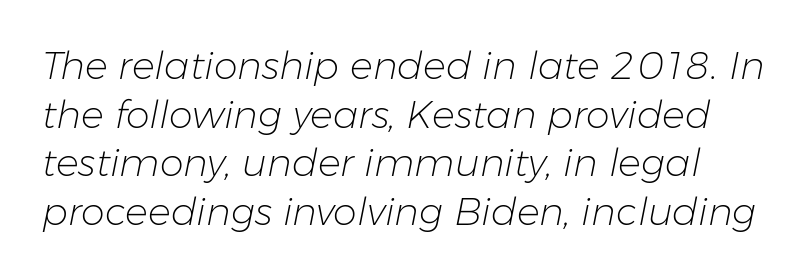
What stands out about the letter spacing? Nothing — it is the standard amount. The rendering uses natural spacing where letterforms have individual widths. The string is rendered with underlining switched off. Is this a heavy cut? Hardly; it is regular or lighter.
